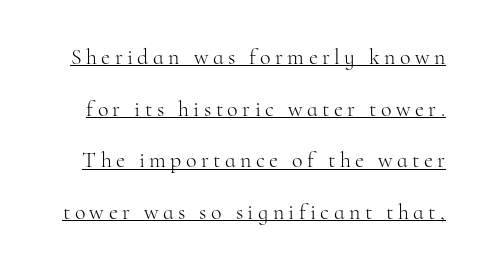
Q: Is the text bold? A: No.
Q: Is the text italic (slanted)? A: No, it is upright.
Q: Is the text underlined? A: Yes.
Q: Is the spacing between letters normal or unusually wide? A: Unusually wide.
Q: Is the spacing between lines tight, normal or loose? A: Loose.
